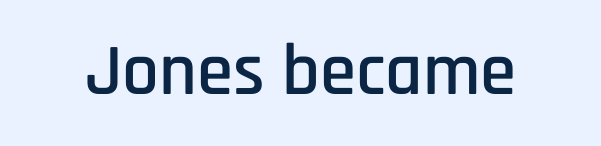
The image shows 73 px condensed sans-serif type, upright; set normal letter spacing, not underlined; low stroke contrast and a large x-height.
